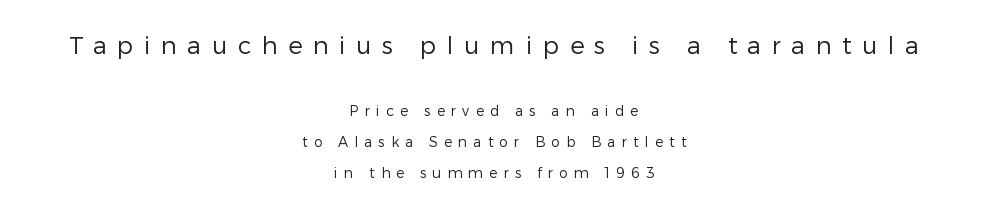
{"italic": "no", "bold": "no", "underline": "no", "align": "center", "line_spacing": "loose", "line_spacing_ratio": 2.21, "letter_spacing": "wide", "letter_spacing_em": 0.44, "larger_block": "first", "size_ratio": 1.71, "glyph_px": 24}
